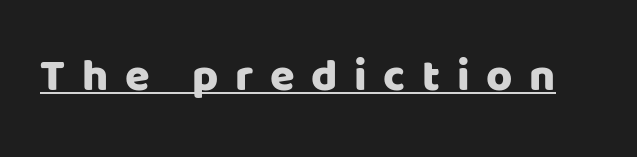
Honestly, the underline is the first thing you notice here. Each letter keeps its own natural width here, so spacing adapts to shape. The specimen reads as upright at a glance. The horizontal fit of the characters is loose and conspicuously gappy. This sample uses a sans-serif face.
